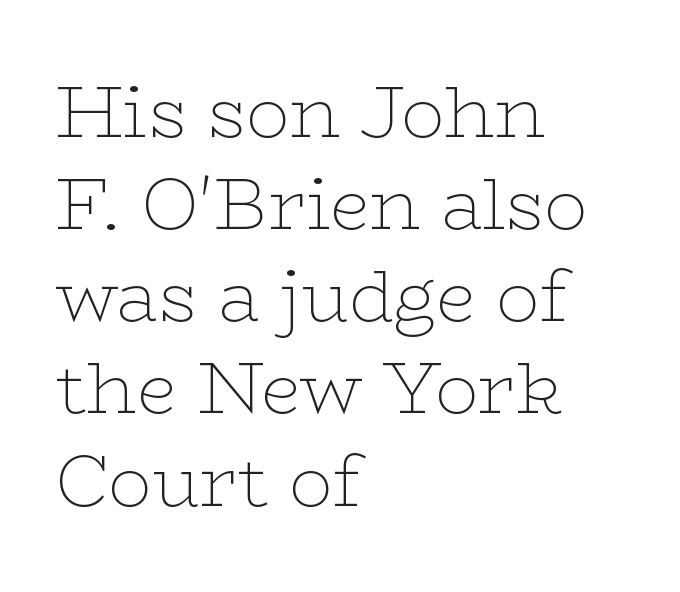
This sample uses plain, unmodified letter spacing. Summary of weight: not heavy and not bold. The type family on display is of the serif kind. A typesetter would call this leading conventional body-copy spacing. A classic flush-left, rag-right setting is used for this passage. The typography opts for an upright posture over an oblique one.
